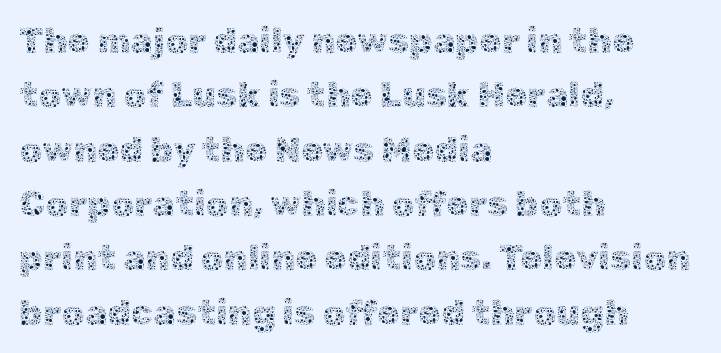
{"italic": "no", "bold": "no", "weight": "thin", "width": "normal", "x_height": "medium", "monospaced": "no", "underline": "no", "align": "left", "line_spacing": "normal", "line_spacing_ratio": 1.51, "letter_spacing": "normal", "letter_spacing_em": 0.0, "glyph_px": 36}
